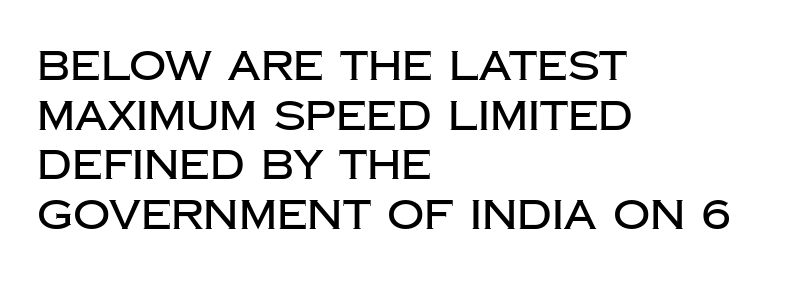
{"serif": "no", "italic": "no", "width": "normal", "stroke_contrast": "low", "x_height": "large", "monospaced": "no", "underline": "no", "align": "left", "line_spacing_ratio": 1.21, "letter_spacing": "normal", "letter_spacing_em": 0.0, "glyph_px": 41}
